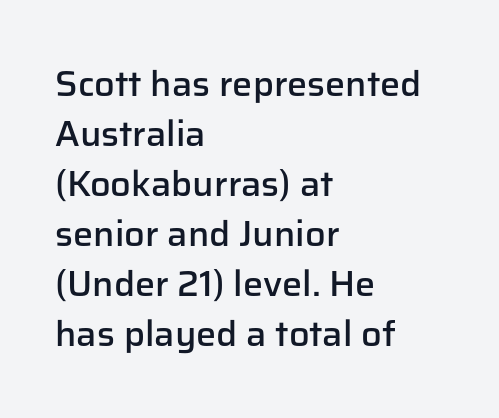
Q: Is the text bold? A: Semi-bold.
Q: Is the text italic (slanted)? A: No, it is upright.
Q: Is the typeface a serif or a sans-serif typeface? A: Sans-serif.
Q: Is the text underlined? A: No.
Q: How is the paragraph aligned? A: Left-aligned.
Q: Is the spacing between letters normal or unusually wide? A: Normal.
Q: Is the spacing between lines tight, normal or loose? A: Normal.
Q: Width (condensed, normal, or wide)? A: Normal.
Q: Stroke contrast? A: Low.
Q: x-height? A: Medium.
Q: Monospaced? A: No.
